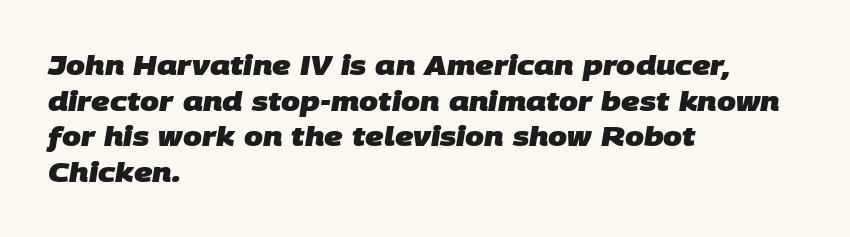
Q: Is the text bold? A: Yes.
Q: Is the text underlined? A: No.
Q: How is the paragraph aligned? A: Left-aligned.
Q: Is the spacing between letters normal or unusually wide? A: Normal.
Q: Is the spacing between lines tight, normal or loose? A: Normal.
